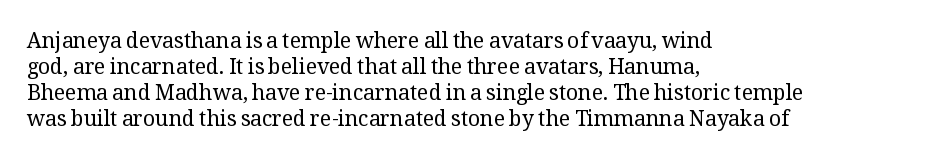
The typography opts for an upright posture over an oblique one. Unmarked baselines from the first word to the last. Students, note that the glyphs here touch the page at normal intervals. Which margin do the lines hug? The left one — the right edge is uneven. The typesetting does not lean heavy: it is not bold.
